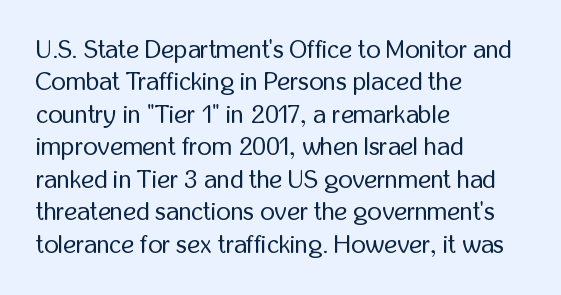
The image shows 25 px text type, upright; set left-aligned, normal line spacing (1.3x), normal letter spacing, not underlined.
